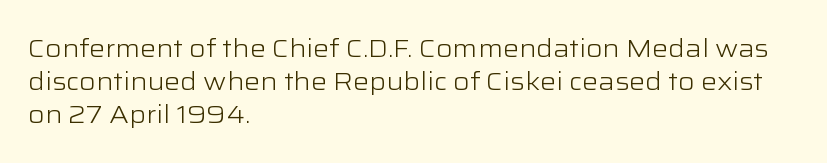
These lines sit exactly where default settings would place them. Decoration check: the copy has no underline. The typeface has the unassuming heft of standard copy or less. Horizontal alignment here is leftward, the default for most running prose.
